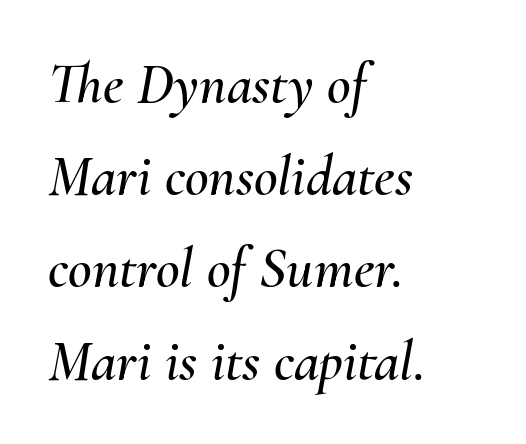
{"italic": "yes", "lean": "right", "slant_degrees": 10, "width": "normal", "stroke_contrast": "medium", "x_height": "small", "monospaced": "no", "underline": "no", "align": "left", "line_spacing": "normal", "line_spacing_ratio": 1.59, "letter_spacing": "normal", "letter_spacing_em": 0.0, "glyph_px": 58}
